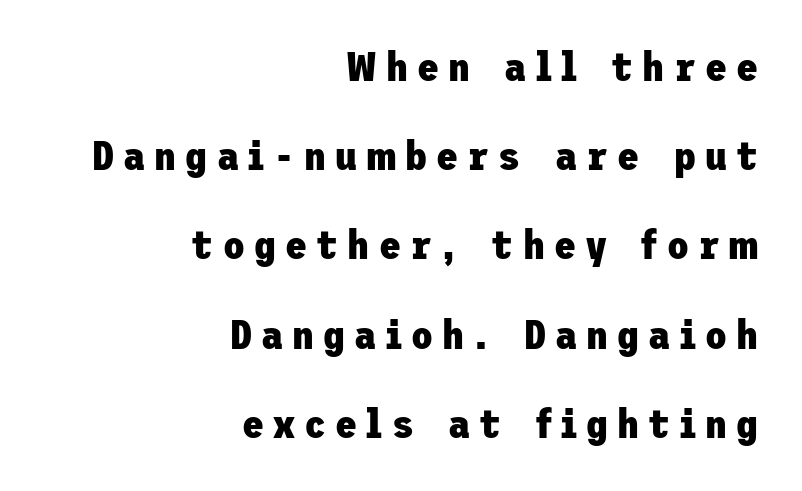
Q: Is the text bold? A: Yes.
Q: Is the text italic (slanted)? A: No, it is upright.
Q: Is the typeface a serif or a sans-serif typeface? A: Sans-serif.
Q: Is the text underlined? A: No.
Q: How is the paragraph aligned? A: Right-aligned.
Q: Is the spacing between letters normal or unusually wide? A: Unusually wide.
Q: Is the spacing between lines tight, normal or loose? A: Loose.
Q: Width (condensed, normal, or wide)? A: Normal.
Q: Stroke contrast? A: Low.
Q: x-height? A: Medium.
